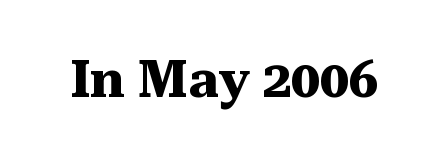
{"serif": "yes", "italic": "no", "bold": "yes", "weight": "heavy", "width": "normal", "stroke_contrast": "medium", "x_height": "medium", "monospaced": "no", "underline": "no", "letter_spacing": "normal", "letter_spacing_em": 0.0, "glyph_px": 52}
